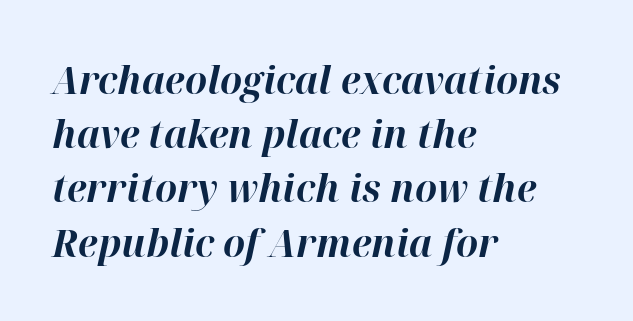
In terms of weight, the rendering is a true, heavy bold. Layout note: lines flush left. This is oblique type, the kind used for emphasis or titles. Words appear dense and cohesive because spacing is normal. The rendering uses natural spacing where letterforms have individual widths.
